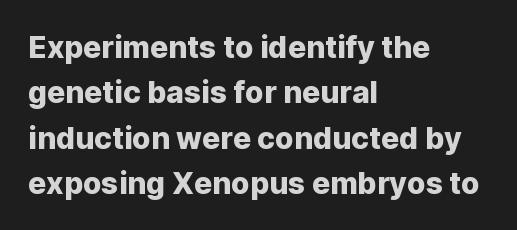
The image shows 30 px sans-serif type, upright; set left-aligned, normal line spacing (1.51x), normal letter spacing, not underlined; low stroke contrast and a medium x-height.
